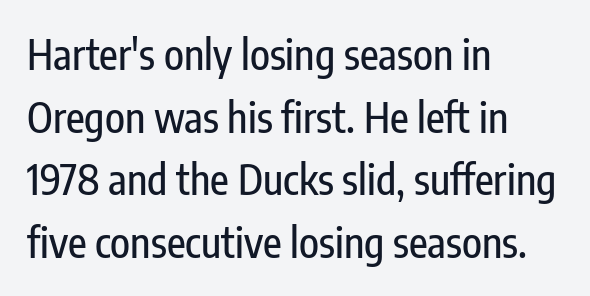
Is this a fixed-width face? No — the glyphs have proportional, varying widths. Reading down the block, your eye returns to a fixed left position each line. This block has exactly the height ordinary leading produces. The specimen reads as upright at a glance. The type family on display is of the sans-serif kind.
